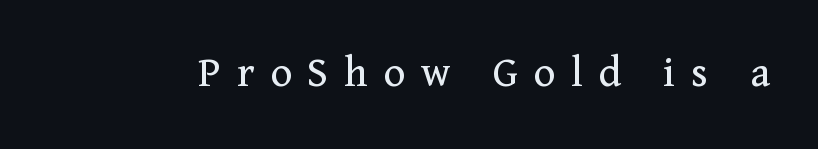
The image shows 46 px regular-weight serif type, upright; set unusually wide letter spacing (+0.34 em), not underlined; medium stroke contrast and a medium x-height.
